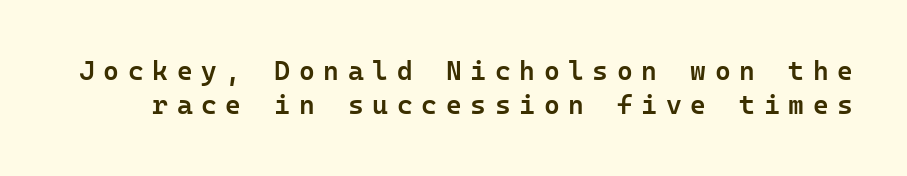
{"italic": "no", "bold": "semi", "underline": "no", "line_spacing": "normal", "line_spacing_ratio": 1.26, "letter_spacing": "wide", "letter_spacing_em": 0.32, "glyph_px": 27}
